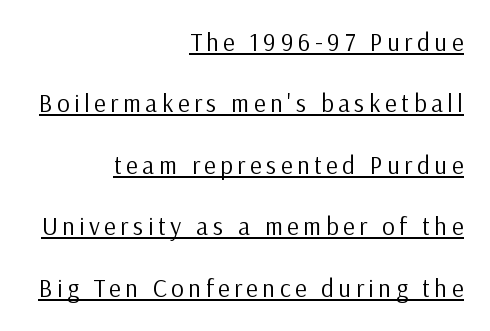
Q: Is the text bold? A: No.
Q: Is the text italic (slanted)? A: No, it is upright.
Q: Is the text underlined? A: Yes.
Q: How is the paragraph aligned? A: Right-aligned.
Q: Is the spacing between lines tight, normal or loose? A: Loose.
